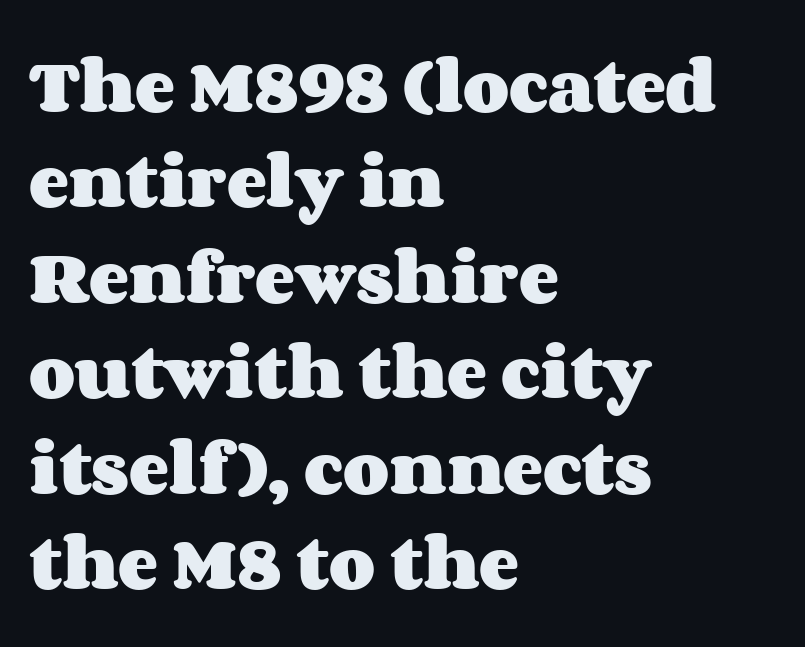
Q: Is the text bold? A: Yes.
Q: Is the text italic (slanted)? A: No, it is upright.
Q: Is the text underlined? A: No.
Q: How is the paragraph aligned? A: Left-aligned.
Q: Is the spacing between letters normal or unusually wide? A: Normal.
Q: Is the spacing between lines tight, normal or loose? A: Normal.
Q: Width (condensed, normal, or wide)? A: Wide.
Q: Stroke contrast? A: Medium.
Q: x-height? A: Large.
Q: Monospaced? A: No.
